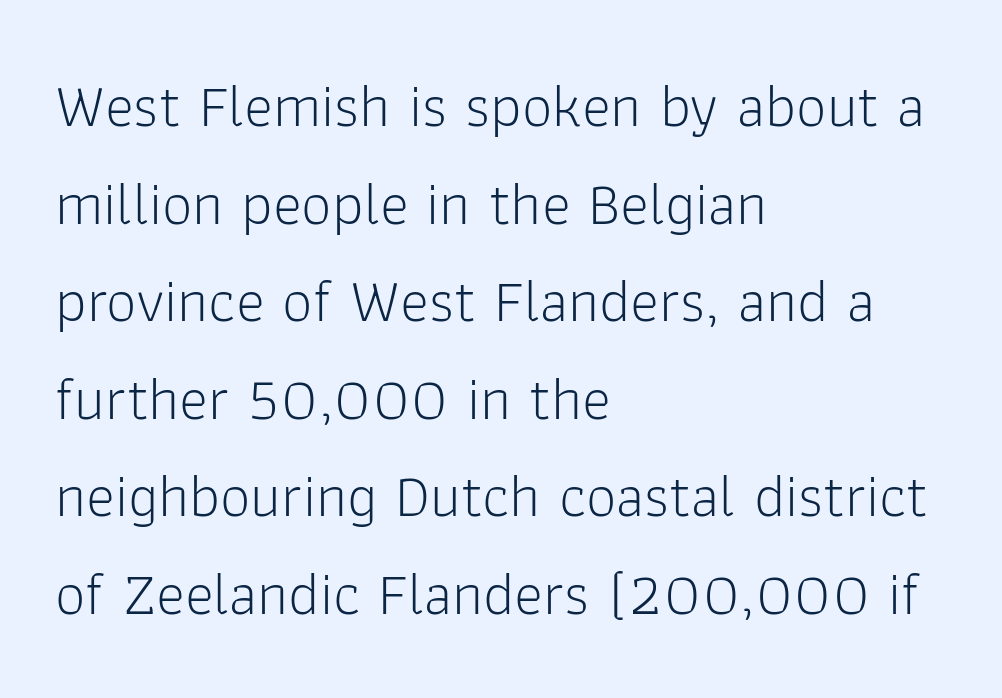
The image shows 61 px light sans-serif type, upright; set left-aligned, normal line spacing (1.6x), normal letter spacing, not underlined; low stroke contrast and a medium x-height.
